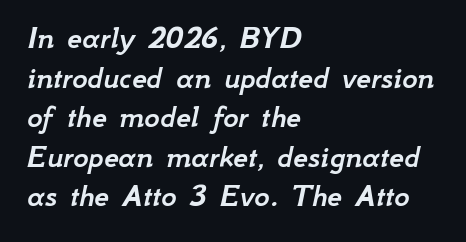
{"italic": "yes", "lean": "right", "slant_degrees": 12, "width": "normal", "stroke_contrast": "low", "x_height": "small", "monospaced": "no", "underline": "no", "align": "left", "line_spacing_ratio": 1.2, "letter_spacing": "normal", "letter_spacing_em": 0.0, "glyph_px": 33}
